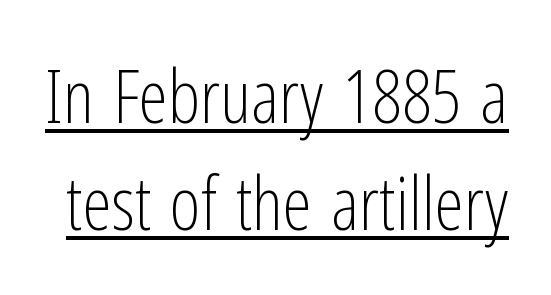
The image shows 74 px light, condensed sans-serif type, upright; set normal line spacing (1.44x), normal letter spacing, underlined; low stroke contrast and a medium x-height.
